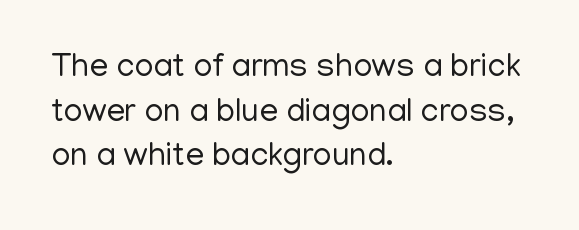
The image shows 33 px regular-weight sans-serif type, upright; set left-aligned, normal line spacing (1.35x), normal letter spacing, not underlined; low stroke contrast and a medium x-height.
